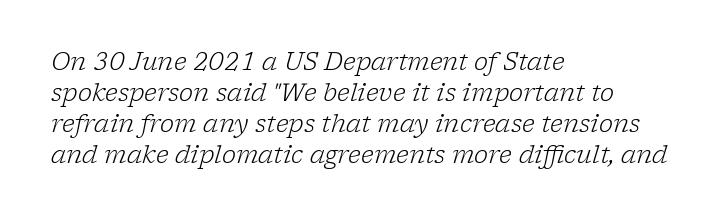
The whole block is typeset with a tilt. Beneath every word, the page is bare. Compared with a typical body face, this is equally light or lighter still. Standard letterfit; no display-style spreading of the glyphs.
